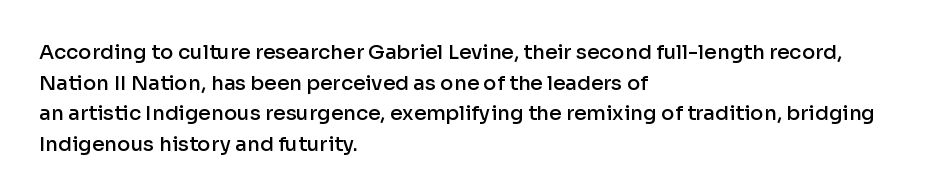
{"italic": "no", "bold": "semi", "underline": "no", "align": "left", "line_spacing": "normal", "line_spacing_ratio": 1.53, "letter_spacing": "normal", "letter_spacing_em": 0.0, "glyph_px": 20}
